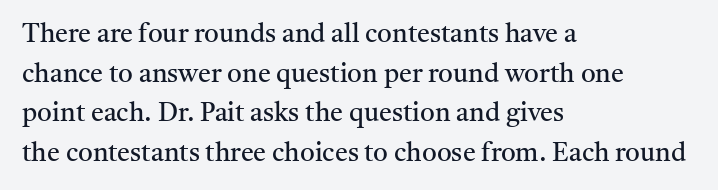
Q: Is the text bold? A: No.
Q: Is the text italic (slanted)? A: No, it is upright.
Q: Is the text underlined? A: No.
Q: How is the paragraph aligned? A: Left-aligned.
Q: Is the spacing between letters normal or unusually wide? A: Normal.
Q: Is the spacing between lines tight, normal or loose? A: Normal.
